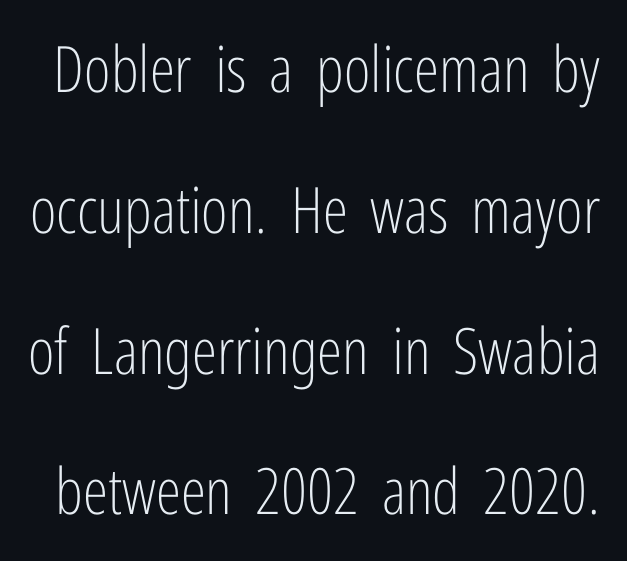
The image shows 64 px light, condensed sans-serif type, upright; set loose line spacing (2.2x), normal letter spacing, not underlined; low stroke contrast and a medium x-height.
